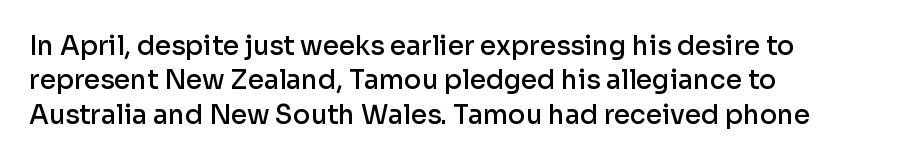
Where is the straight margin? On the left. Short note: letters normally spaced. Lines of text with bare space underneath. On the weight axis this lands at semibold, roughly 600. The passage shown stacks its lines at a standard gap.
